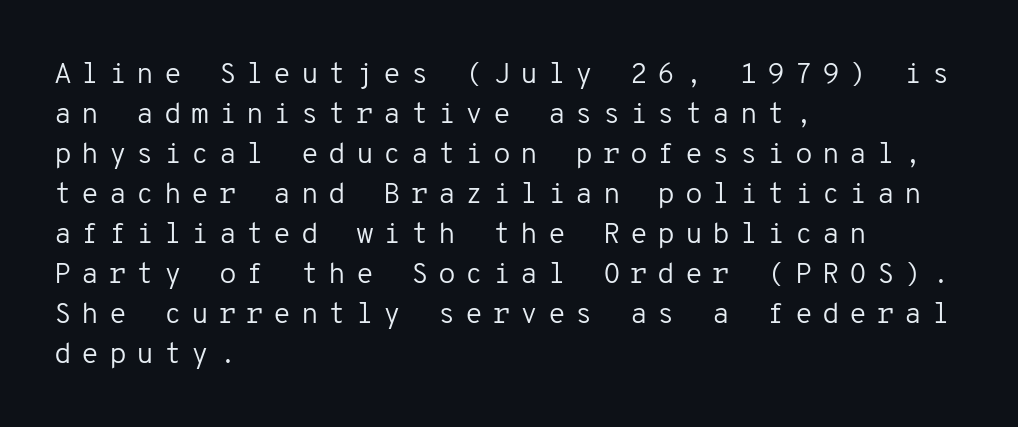
{"serif": "no", "italic": "no", "bold": "no", "weight": "regular", "width": "normal", "stroke_contrast": "low", "x_height": "medium", "monospaced": "yes", "underline": "no", "align": "left", "line_spacing": "normal", "line_spacing_ratio": 1.38, "letter_spacing": "wide", "letter_spacing_em": 0.33, "glyph_px": 29}
